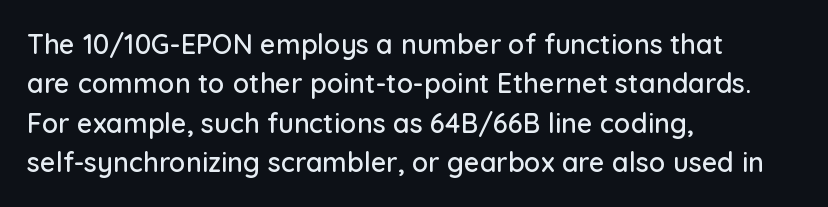
Q: Is the text italic (slanted)? A: No, it is upright.
Q: Is the text underlined? A: No.
Q: How is the paragraph aligned? A: Left-aligned.
Q: Is the spacing between letters normal or unusually wide? A: Normal.
Q: Is the spacing between lines tight, normal or loose? A: Normal.
